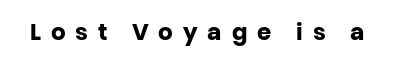
The image shows 23 px bold type, upright; set unusually wide letter spacing (+0.43 em), not underlined.
